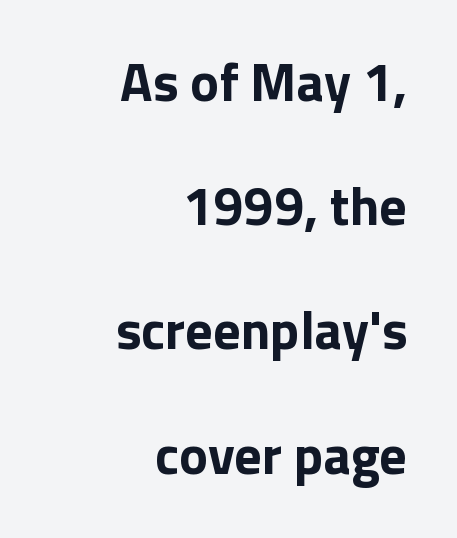
Q: Is the text bold? A: Yes.
Q: Is the text italic (slanted)? A: No, it is upright.
Q: Is the typeface a serif or a sans-serif typeface? A: Sans-serif.
Q: Is the text underlined? A: No.
Q: How is the paragraph aligned? A: Right-aligned.
Q: Is the spacing between letters normal or unusually wide? A: Normal.
Q: Is the spacing between lines tight, normal or loose? A: Loose.
Q: Width (condensed, normal, or wide)? A: Normal.
Q: Stroke contrast? A: Low.
Q: x-height? A: Medium.
Q: Monospaced? A: No.
